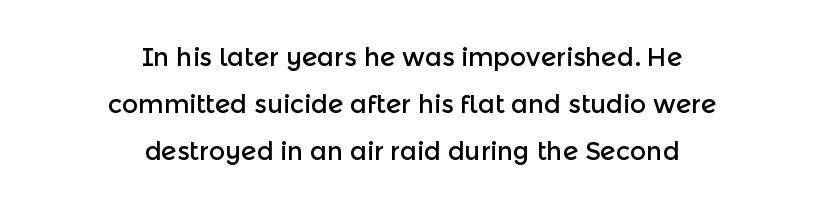
{"italic": "no", "underline": "no", "align": "center", "line_spacing_ratio": 1.89, "letter_spacing": "normal", "letter_spacing_em": 0.0, "glyph_px": 25}
